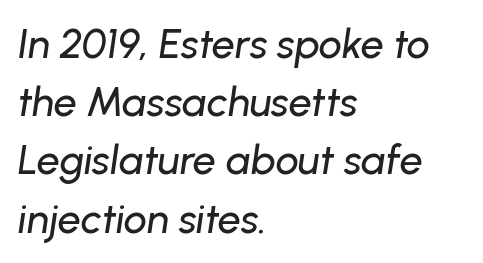
Horizontal bands of white between lines are of average thickness. Character widths vary here, with narrow letters taking less room than wide ones. Casual observation: everything's shoved over to the left. Check under the words: just untouched page. The letters sit at their default tracking, neither squeezed nor spread. Italic? Definitely — the glyphs are oblique.
